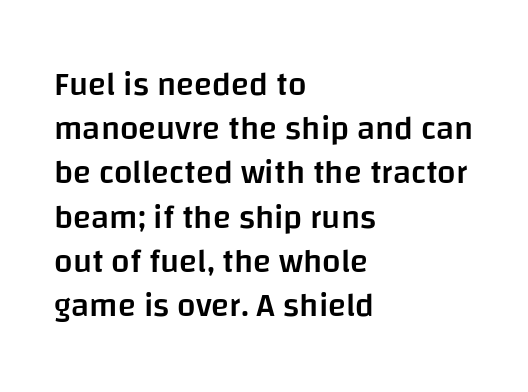
Q: Is the text bold? A: Semi-bold.
Q: Is the text italic (slanted)? A: No, it is upright.
Q: Is the typeface a serif or a sans-serif typeface? A: Sans-serif.
Q: Is the text underlined? A: No.
Q: How is the paragraph aligned? A: Left-aligned.
Q: Is the spacing between letters normal or unusually wide? A: Normal.
Q: Is the spacing between lines tight, normal or loose? A: Normal.
Q: Width (condensed, normal, or wide)? A: Normal.
Q: Stroke contrast? A: Low.
Q: x-height? A: Large.
Q: Monospaced? A: No.
